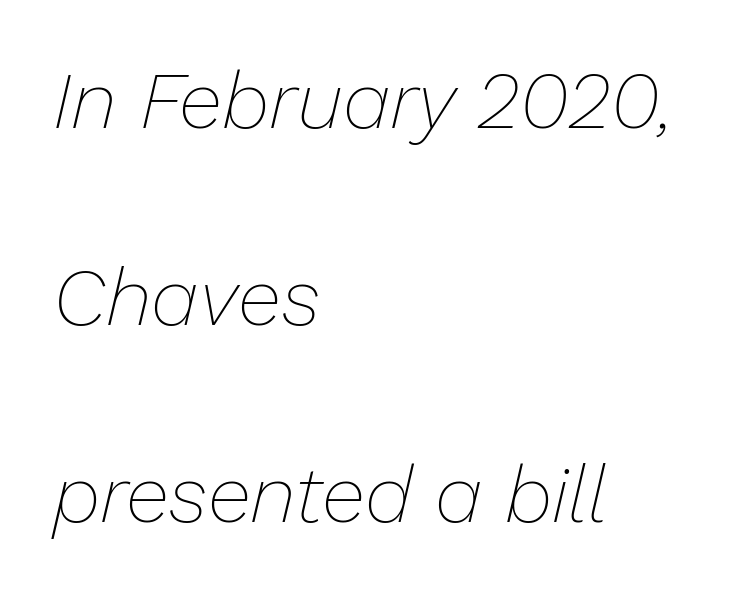
The image shows 80 px thin type, italic (leaning right); set left-aligned, loose line spacing (2.46x), normal letter spacing, not underlined; low stroke contrast and a medium x-height.
